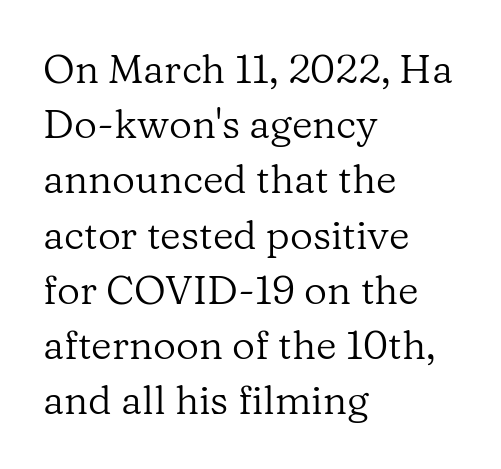
Words appear dense and cohesive because spacing is normal. Vertical strokes here are truly vertical. A typesetter would label this face a serif. The passage is arranged the way most books set body copy — flush left. You could not count columns in this text — the font is proportionally spaced.
